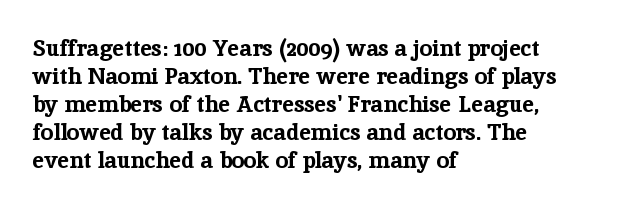
Look at the stroke-to-counter ratio: heavy, a bold. Ordinary non-slanted type is in use. The baseline area is clear. The setting favours the left margin, as ordinary paragraphs usually do. Look at the tracking — it's just the regular setting, nothing added.
